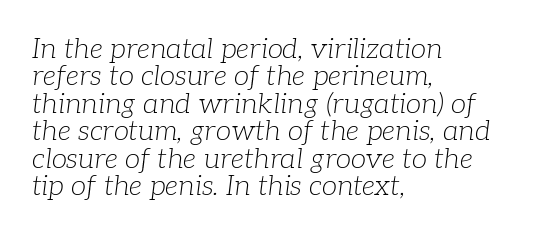
{"serif": "yes", "italic": "yes", "lean": "right", "slant_degrees": 7, "bold": "no", "weight": "light", "width": "normal", "stroke_contrast": "low", "x_height": "medium", "monospaced": "no", "underline": "no", "align": "left", "line_spacing": "tight", "line_spacing_ratio": 0.98, "letter_spacing": "normal", "letter_spacing_em": 0.0, "glyph_px": 28}
